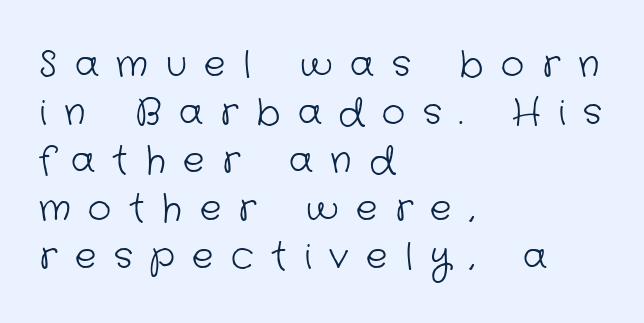
{"serif": "no", "bold": "no", "weight": "light", "width": "normal", "stroke_contrast": "low", "x_height": "medium", "monospaced": "no", "underline": "no", "align": "left", "line_spacing": "normal", "line_spacing_ratio": 1.33, "letter_spacing": "wide", "letter_spacing_em": 0.49, "glyph_px": 36}
